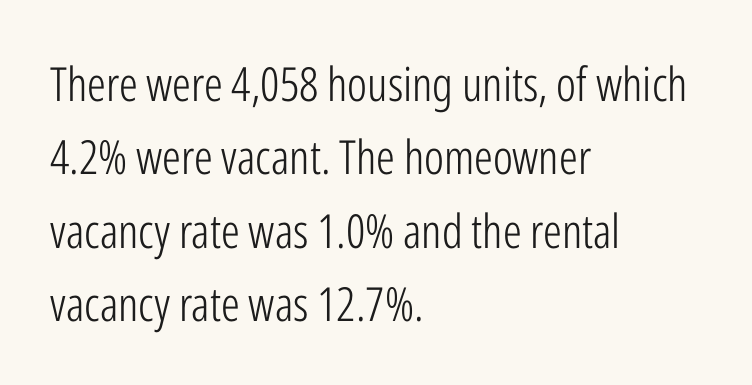
The image shows 47 px light, condensed sans-serif type, upright; set left-aligned, normal line spacing (1.56x), normal letter spacing, not underlined; low stroke contrast and a medium x-height.
